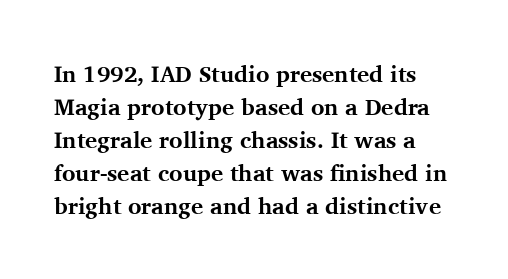
Q: Is the text bold? A: Yes.
Q: Is the text italic (slanted)? A: No, it is upright.
Q: Is the text underlined? A: No.
Q: Is the spacing between letters normal or unusually wide? A: Normal.
Q: Is the spacing between lines tight, normal or loose? A: Normal.
